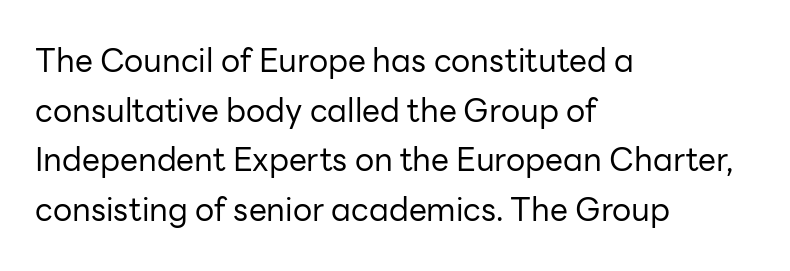
Q: Is the text bold? A: No.
Q: Is the text italic (slanted)? A: No, it is upright.
Q: Is the typeface a serif or a sans-serif typeface? A: Sans-serif.
Q: Is the text underlined? A: No.
Q: How is the paragraph aligned? A: Left-aligned.
Q: Is the spacing between letters normal or unusually wide? A: Normal.
Q: Is the spacing between lines tight, normal or loose? A: Normal.
Q: Width (condensed, normal, or wide)? A: Normal.
Q: Stroke contrast? A: Low.
Q: x-height? A: Medium.
Q: Monospaced? A: No.
